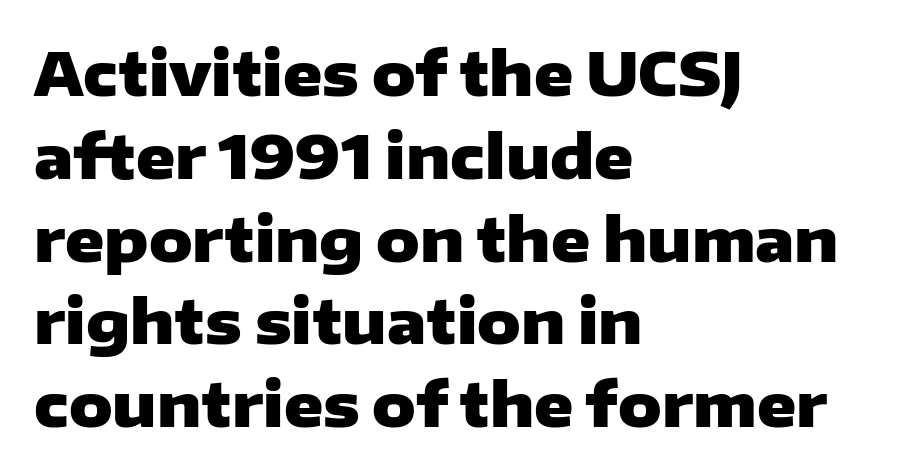
The image shows 60 px heavy, wide sans-serif type, upright; set left-aligned, normal line spacing (1.38x), normal letter spacing, not underlined; low stroke contrast and a medium x-height.
